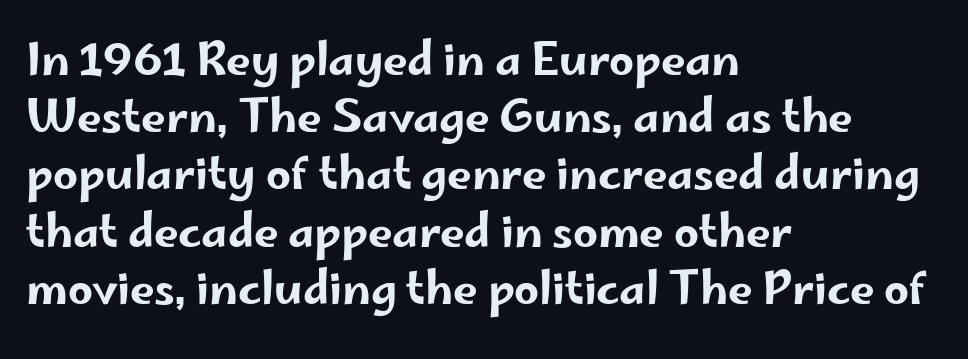
This sample uses an upright cut, with every glyph sitting square on the baseline. One glance says typical: line gaps are just what's usual. Do the characters align in a grid? No, the font is proportional. Reading down the block, your eye returns to a fixed left position each line.
